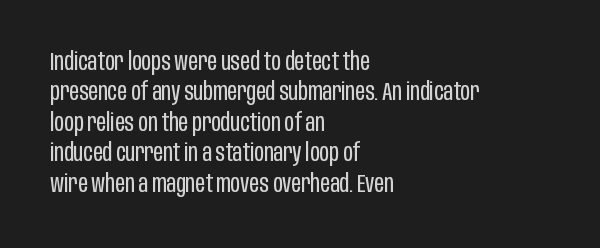
The image shows 24 px text type, upright; set left-aligned, normal line spacing (1.27x), normal letter spacing, not underlined.
